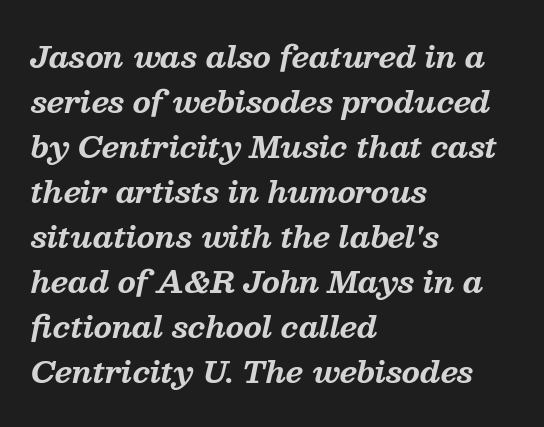
{"serif": "yes", "italic": "yes", "lean": "right", "slant_degrees": 13, "bold": "yes", "weight": "bold", "width": "normal", "stroke_contrast": "medium", "x_height": "medium", "monospaced": "no", "underline": "no", "align": "left", "line_spacing": "normal", "line_spacing_ratio": 1.55, "letter_spacing": "normal", "letter_spacing_em": 0.0, "glyph_px": 29}
